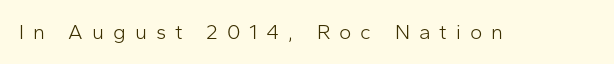
{"italic": "no", "bold": "no", "underline": "no", "letter_spacing": "wide", "letter_spacing_em": 0.43, "glyph_px": 21}
